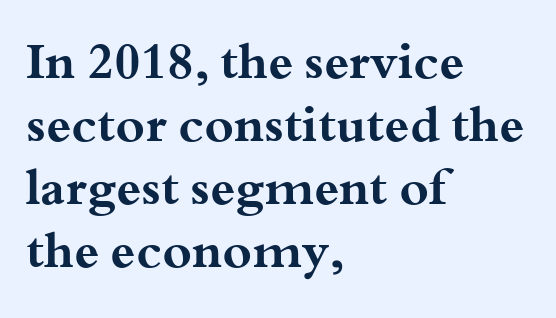
Q: Is the text bold? A: Yes.
Q: Is the text italic (slanted)? A: No, it is upright.
Q: Is the typeface a serif or a sans-serif typeface? A: Serif.
Q: Is the text underlined? A: No.
Q: How is the paragraph aligned? A: Left-aligned.
Q: Is the spacing between letters normal or unusually wide? A: Normal.
Q: Is the spacing between lines tight, normal or loose? A: Normal.
Q: Width (condensed, normal, or wide)? A: Wide.
Q: Stroke contrast? A: Medium.
Q: x-height? A: Small.
Q: Monospaced? A: No.
